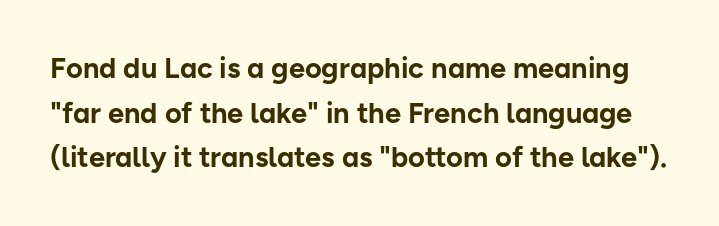
{"serif": "no", "italic": "no", "bold": "yes", "weight": "bold", "width": "normal", "stroke_contrast": "low", "x_height": "medium", "monospaced": "no", "underline": "no", "line_spacing": "normal", "line_spacing_ratio": 1.54, "letter_spacing": "normal", "letter_spacing_em": 0.0, "glyph_px": 29}
